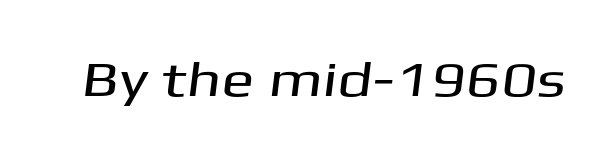
The image shows 49 px wide sans-serif type; set normal letter spacing, not underlined; medium stroke contrast and a medium x-height.
